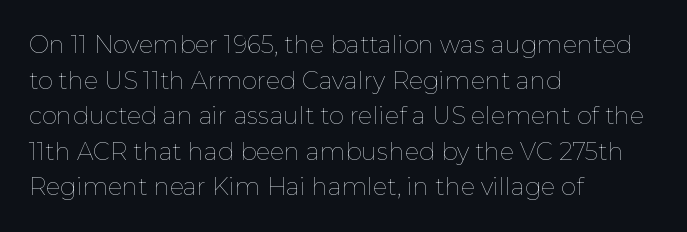
Q: Is the text bold? A: No.
Q: Is the text italic (slanted)? A: No, it is upright.
Q: Is the text underlined? A: No.
Q: How is the paragraph aligned? A: Left-aligned.
Q: Is the spacing between letters normal or unusually wide? A: Normal.
Q: Is the spacing between lines tight, normal or loose? A: Normal.
